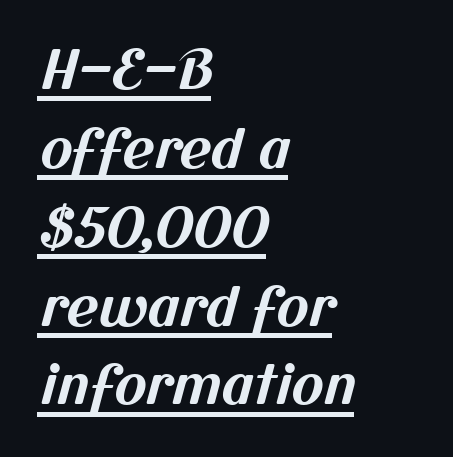
Q: Is the text bold? A: Yes.
Q: Is the typeface a serif or a sans-serif typeface? A: Sans-serif.
Q: Is the text underlined? A: Yes.
Q: How is the paragraph aligned? A: Left-aligned.
Q: Is the spacing between letters normal or unusually wide? A: Normal.
Q: Is the spacing between lines tight, normal or loose? A: Normal.
Q: Width (condensed, normal, or wide)? A: Normal.
Q: Stroke contrast? A: Medium.
Q: x-height? A: Medium.
Q: Monospaced? A: No.
